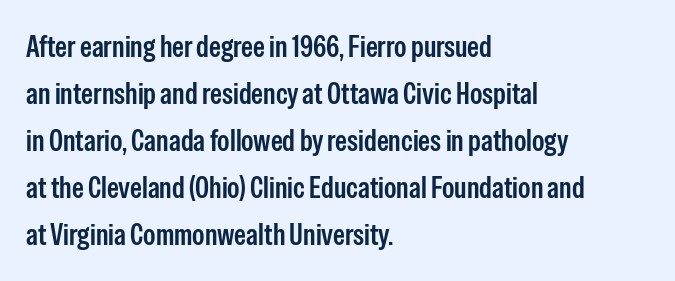
Proportional: the letters do not fall into vertical columns. The lines in this sample share a left origin and differ only in where they stop. Has an underline been added? It has not. The face used here is rendered with its standard letterfit.
